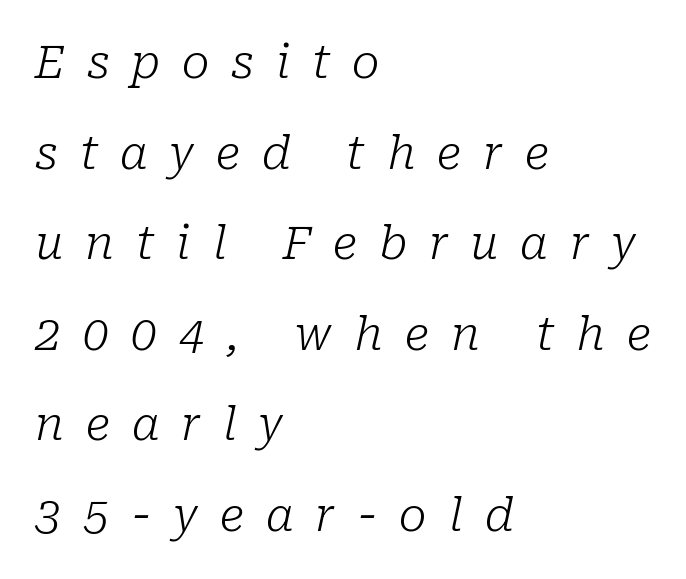
Observe the lean: these are italic letterforms. A typesetter would label this face a serif. Varying glyph widths throughout — classic text-font behaviour. Observe the wide spacing: letters keep a clear distance from each other.
